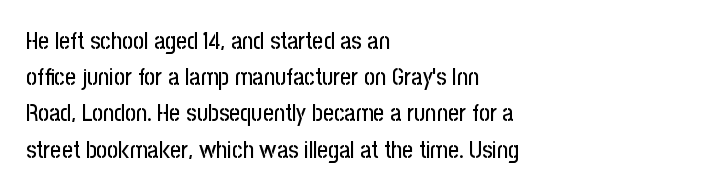
{"italic": "no", "underline": "no", "align": "left", "line_spacing": "normal", "line_spacing_ratio": 1.51, "letter_spacing": "normal", "letter_spacing_em": 0.0, "glyph_px": 24}
